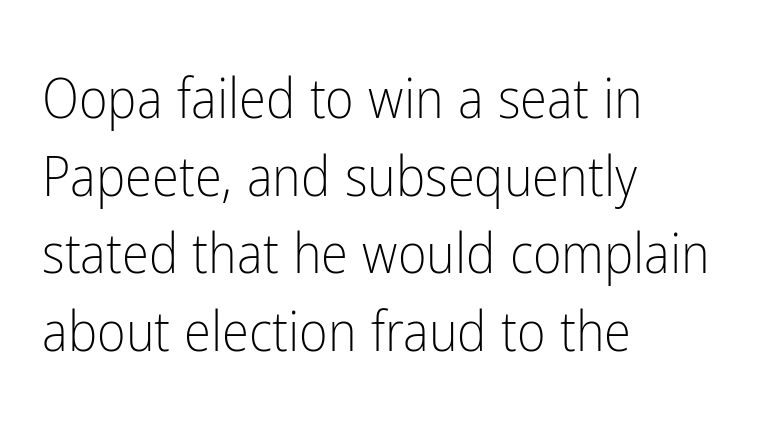
Honestly, the row spacing looks completely unremarkable. Varying glyph widths throughout — classic text-font behaviour. The face used here is rendered with its standard letterfit. A light-to-regular cut is what we see here. The type family on display is of the sans-serif kind. The lines are quadded left.
